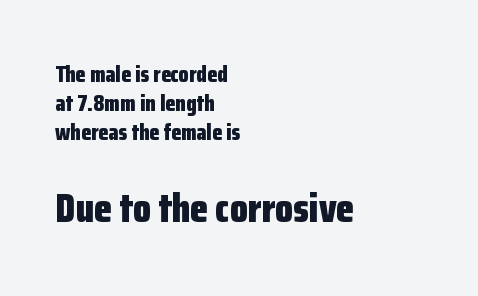
The image shows 41 px bold, condensed sans-serif type, upright; set left-aligned, normal line spacing (1.27x), normal letter spacing, not underlined; the second (bottom) block is 1.78x larger; low stroke contrast and a medium x-height.
